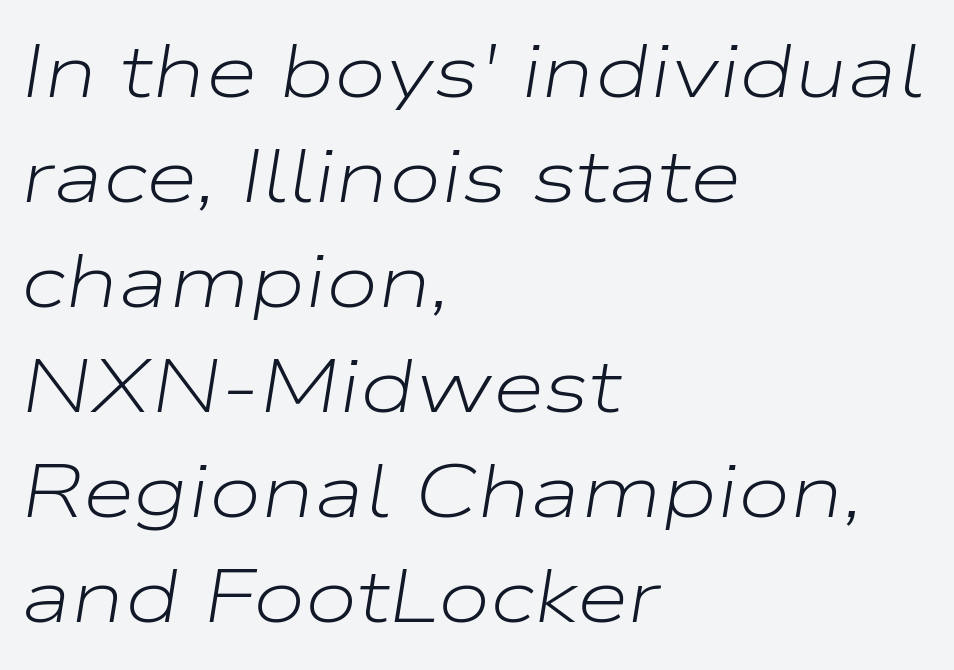
You could not count columns in this text — the font is proportionally spaced. A light-to-regular cut is what we see here. Inter-character spacing is left at the font's built-in metrics. If you drew a ruler down the left edge, every line would touch it. Nobody drew a line under any word here.
